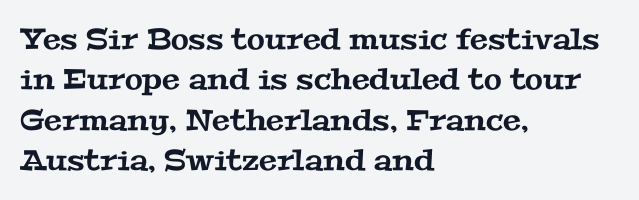
{"serif": "yes", "width": "wide", "stroke_contrast": "medium", "x_height": "medium", "monospaced": "no", "underline": "no", "align": "left", "line_spacing": "normal", "line_spacing_ratio": 1.39, "letter_spacing": "normal", "letter_spacing_em": 0.0, "glyph_px": 29}
